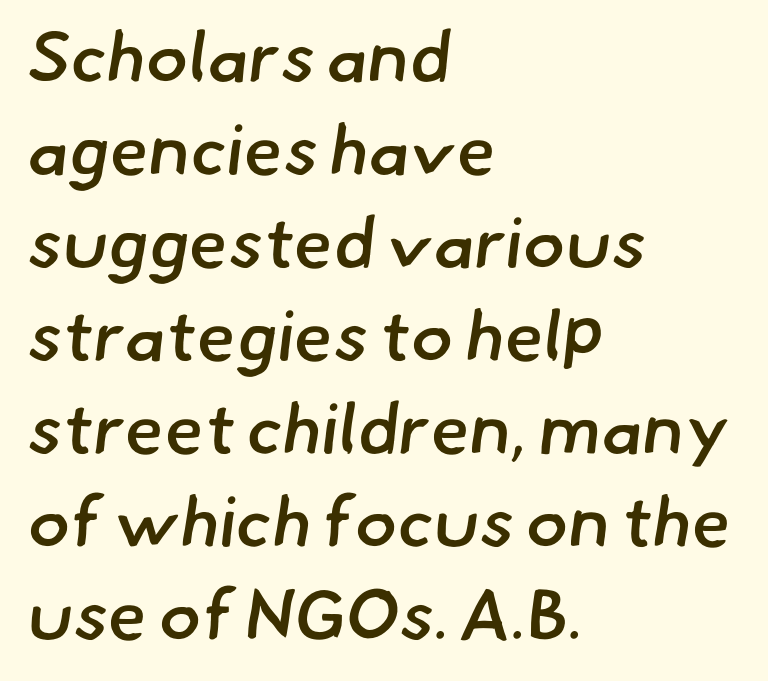
This rendering leaves character spacing at its baseline value. Each line starts at the same left margin while the right side varies. The face used here is proportionally spaced, like ordinary book or web type. As a designer I'd log this as weight 600, semibold.
